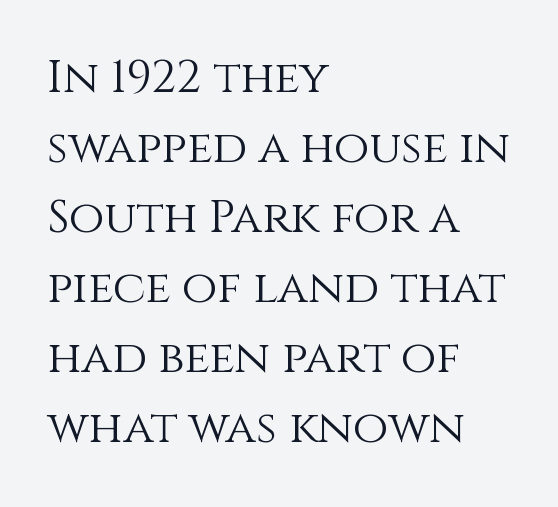
The image shows 46 px light type, upright; set left-aligned, normal line spacing (1.52x), normal letter spacing, not underlined; medium stroke contrast and a large x-height.
